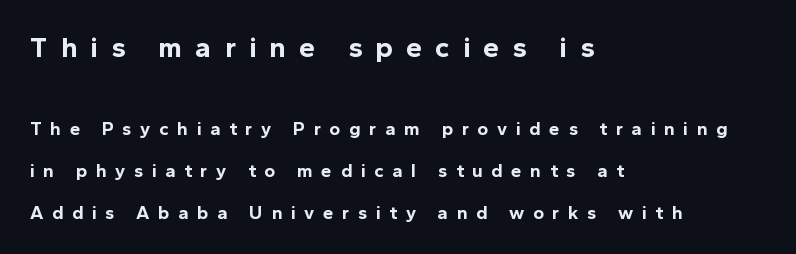
Q: Is the text bold? A: Yes.
Q: Is the text italic (slanted)? A: No, it is upright.
Q: Is the typeface a serif or a sans-serif typeface? A: Sans-serif.
Q: Is the text underlined? A: No.
Q: How is the paragraph aligned? A: Left-aligned.
Q: Is the spacing between letters normal or unusually wide? A: Unusually wide.
Q: Is the spacing between lines tight, normal or loose? A: Loose.
Q: Which block of text is set in a larger size, the first (top) or the second (bottom)? A: The first (top) one.
Q: Width (condensed, normal, or wide)? A: Normal.
Q: x-height? A: Medium.
Q: Monospaced? A: No.
